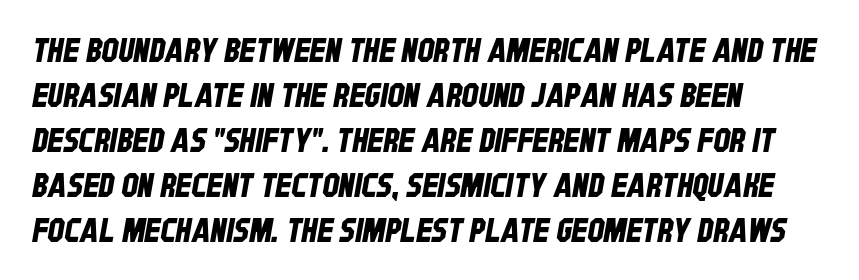
Q: Is the typeface a serif or a sans-serif typeface? A: Sans-serif.
Q: Is the text underlined? A: No.
Q: How is the paragraph aligned? A: Left-aligned.
Q: Is the spacing between letters normal or unusually wide? A: Normal.
Q: Is the spacing between lines tight, normal or loose? A: Normal.
Q: Width (condensed, normal, or wide)? A: Condensed.
Q: Stroke contrast? A: Low.
Q: x-height? A: Large.
Q: Monospaced? A: No.
